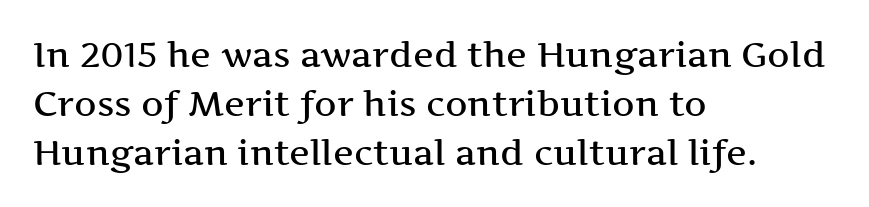
{"serif": "yes", "italic": "no", "width": "wide", "stroke_contrast": "medium", "x_height": "medium", "monospaced": "no", "underline": "no", "align": "left", "line_spacing": "normal", "line_spacing_ratio": 1.4, "letter_spacing": "normal", "letter_spacing_em": 0.0, "glyph_px": 35}
